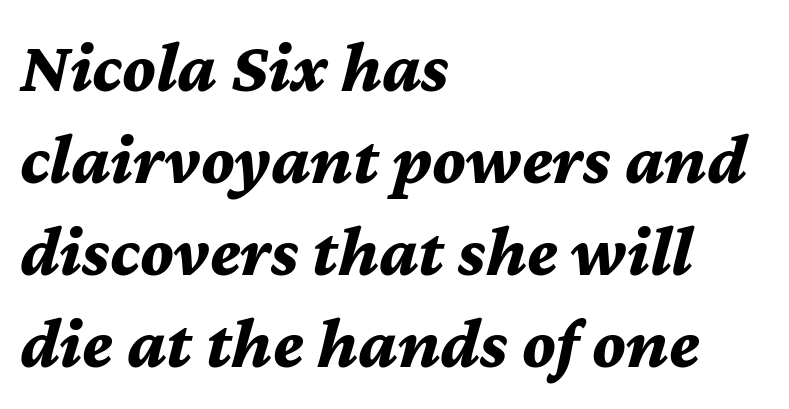
{"italic": "yes", "lean": "right", "slant_degrees": 12, "bold": "yes", "weight": "bold", "width": "normal", "stroke_contrast": "medium", "x_height": "medium", "monospaced": "no", "underline": "no", "align": "left", "line_spacing": "normal", "line_spacing_ratio": 1.28, "letter_spacing": "normal", "letter_spacing_em": 0.0, "glyph_px": 72}
